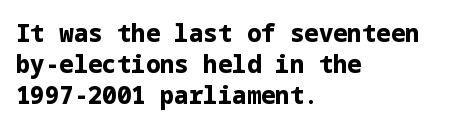
Every letter is thick-stroked: bold, no question. Line starts are locked; line ends wander. What's the leading like? Ordinary, nothing unusual. Glance below the letters and you will spot only blank space.
